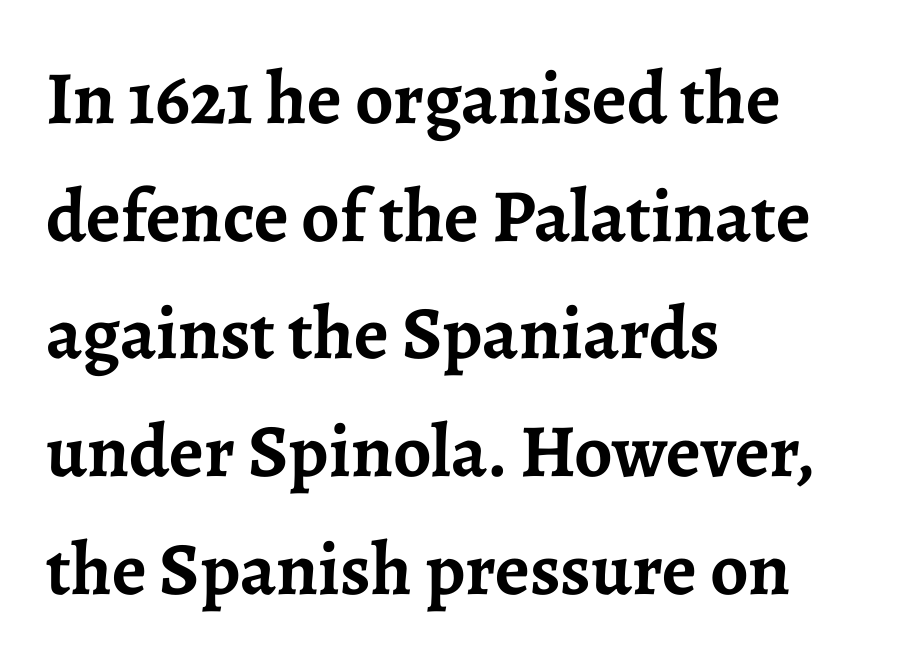
{"serif": "yes", "italic": "no", "bold": "yes", "weight": "semibold", "width": "normal", "stroke_contrast": "low", "x_height": "medium", "monospaced": "no", "underline": "no", "align": "left", "line_spacing": "normal", "line_spacing_ratio": 1.57, "letter_spacing": "normal", "letter_spacing_em": 0.0, "glyph_px": 75}
